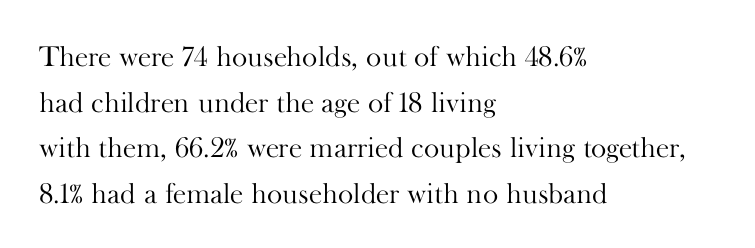
Q: Is the text bold? A: No.
Q: Is the text italic (slanted)? A: No, it is upright.
Q: Is the typeface a serif or a sans-serif typeface? A: Serif.
Q: Is the text underlined? A: No.
Q: How is the paragraph aligned? A: Left-aligned.
Q: Is the spacing between letters normal or unusually wide? A: Normal.
Q: Is the spacing between lines tight, normal or loose? A: Normal.
Q: Width (condensed, normal, or wide)? A: Normal.
Q: Stroke contrast? A: High.
Q: x-height? A: Small.
Q: Monospaced? A: No.
